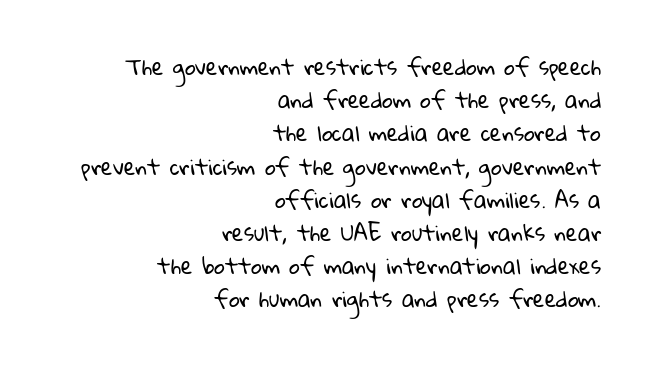
Q: Is the text bold? A: No.
Q: Is the text underlined? A: No.
Q: How is the paragraph aligned? A: Right-aligned.
Q: Is the spacing between letters normal or unusually wide? A: Normal.
Q: Is the spacing between lines tight, normal or loose? A: Normal.
